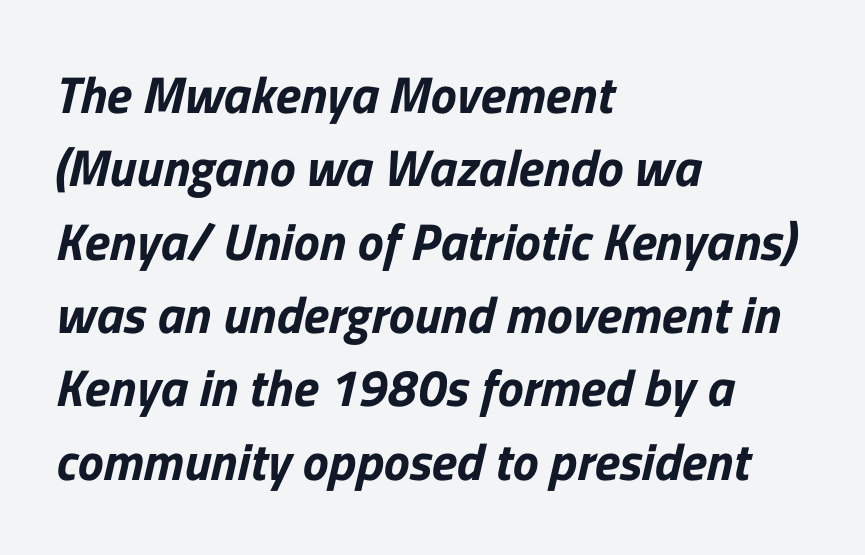
The image shows 52 px sans-serif type; set left-aligned, normal line spacing (1.41x), normal letter spacing, not underlined; low stroke contrast and a medium x-height.
